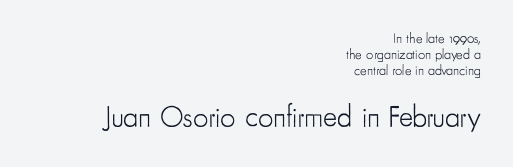
{"serif": "no", "italic": "no", "bold": "no", "weight": "light", "width": "condensed", "stroke_contrast": "low", "x_height": "small", "monospaced": "no", "underline": "no", "align": "right", "line_spacing": "tight", "line_spacing_ratio": 1.14, "letter_spacing": "normal", "letter_spacing_em": 0.0, "larger_block": "second", "size_ratio": 2.14, "glyph_px": 30}
